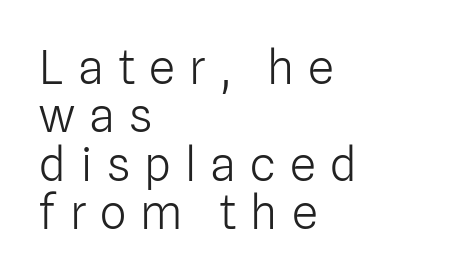
The passage shown is typed in a proportional face where columns would drift. The glyphs are unaccompanied by any horizontal stroke below them. The lines are quadded left. Students, observe: this is what under-led, compact text looks like. A sans-serif font was chosen for this passage. The weight would be labelled regular, book, light, or lighter still.
